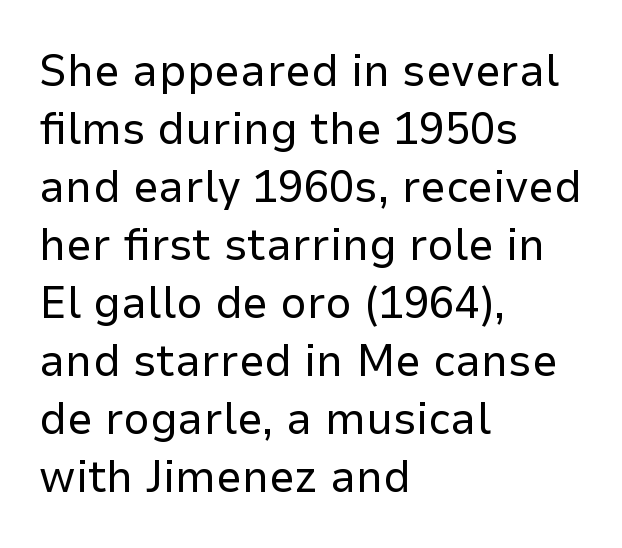
{"serif": "no", "italic": "no", "bold": "no", "weight": "regular", "width": "normal", "stroke_contrast": "low", "x_height": "medium", "monospaced": "no", "underline": "no", "align": "left", "line_spacing": "normal", "line_spacing_ratio": 1.26, "letter_spacing": "normal", "letter_spacing_em": 0.0, "glyph_px": 46}
